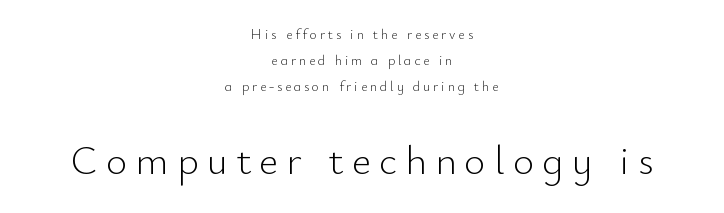
Is the block centered? Yes — each line is placed symmetrically about the middle. The passage shown is typed in a proportional face where columns would drift. Posture: straight, roman, zero tilt. Unmarked baselines from the first word to the last. Characters follow at a spacing far wider than the type designer built in. The font is comparable to plain body text, perhaps lighter.
